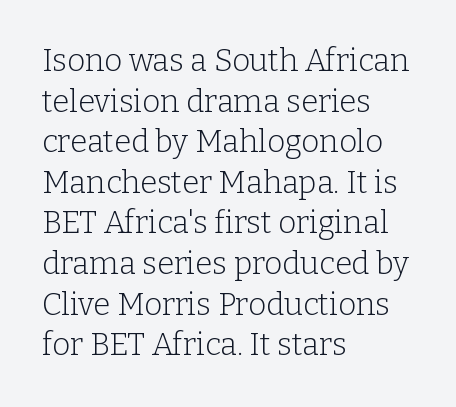
The image shows 31 px light serif type, upright; set left-aligned, normal line spacing (1.31x), normal letter spacing, not underlined; low stroke contrast and a medium x-height.
